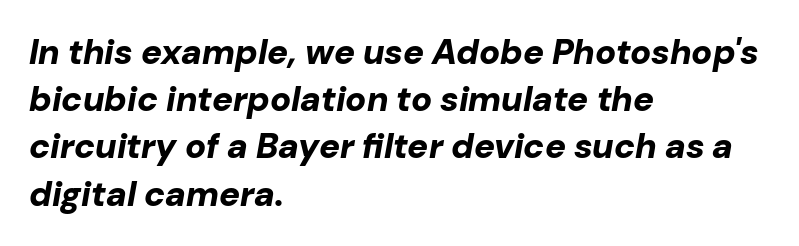
The image shows 35 px bold type, italic (leaning right); set left-aligned, normal line spacing (1.35x), normal letter spacing, not underlined; low stroke contrast and a medium x-height.
